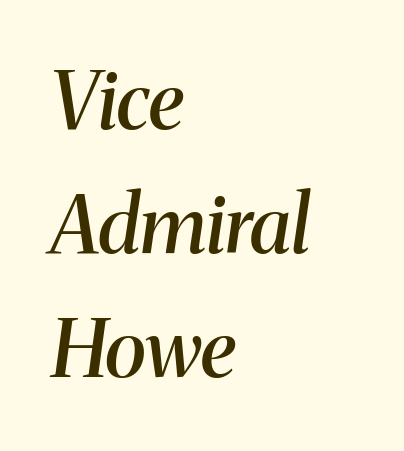
The image shows 79 px semibold serif type, italic (leaning right); set left-aligned, normal line spacing (1.57x), normal letter spacing, not underlined; medium stroke contrast and a medium x-height.
